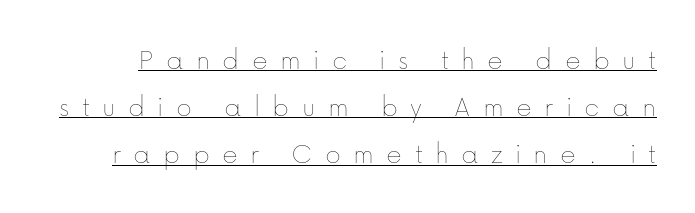
The strokes carry an ordinary text weight at most. Glyph-to-glyph distance is far greater than everyday printed text. Italic? Not at all — the glyphs are vertical. Compared with undecorated copy, this sample adds a rule below the words. These lines sit exactly where default settings would place them. Spacing verdict: proportional, widths tailored to each character.
